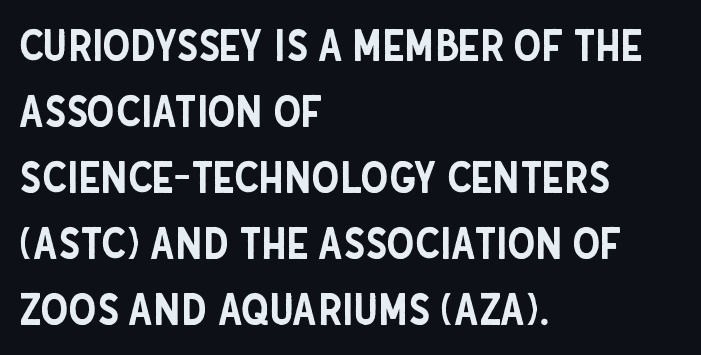
The image shows 44 px condensed sans-serif type, upright; set left-aligned, normal line spacing (1.5x), normal letter spacing, not underlined; low stroke contrast and a large x-height.
